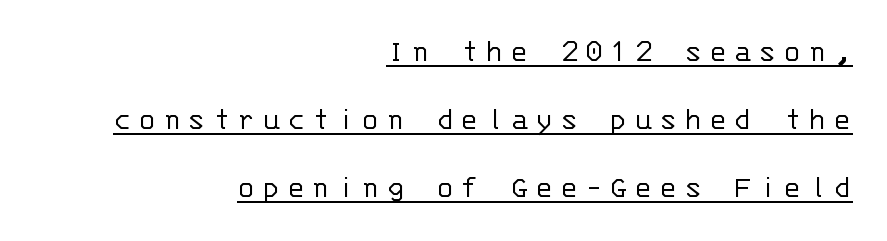
The image shows 34 px light sans-serif type, upright, monospaced; set right-aligned, loose line spacing (2.0x), underlined; low stroke contrast and a large x-height.
